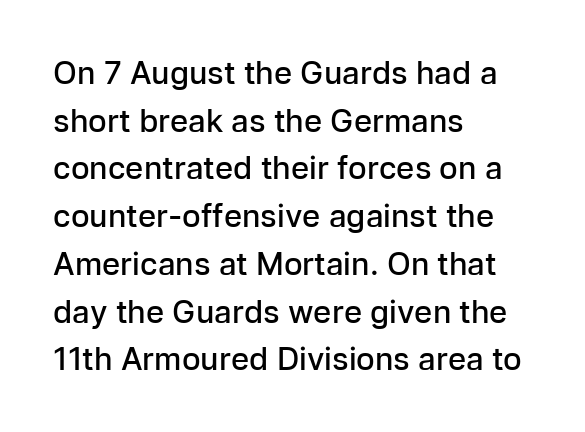
The foot of each line stays bare and open. Note the varied advance widths — an 'i' is clearly narrower than an 'm'. You can tell from the bare stems that sans-serif type was used. Teacher's note: observe the even left margin — that is flush-left alignment. Posture: vertical.
